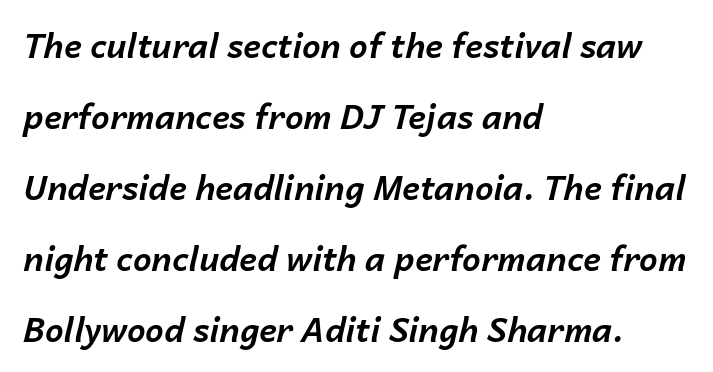
{"italic": "yes", "lean": "right", "slant_degrees": 14, "bold": "yes", "weight": "bold", "width": "normal", "stroke_contrast": "low", "x_height": "medium", "monospaced": "no", "underline": "no", "align": "left", "line_spacing": "loose", "line_spacing_ratio": 2.15, "letter_spacing": "normal", "letter_spacing_em": 0.0, "glyph_px": 33}
